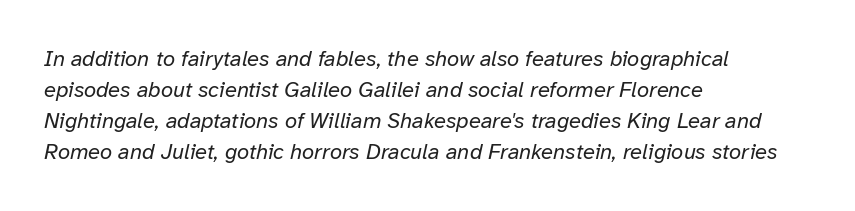
{"italic": "yes", "lean": "right", "slant_degrees": 12, "bold": "no", "underline": "no", "align": "left", "line_spacing": "normal", "line_spacing_ratio": 1.41, "letter_spacing": "normal", "letter_spacing_em": 0.0, "glyph_px": 22}
